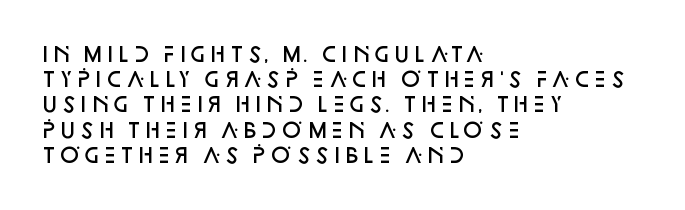
Q: Is the text bold? A: Semi-bold.
Q: Is the text italic (slanted)? A: No, it is upright.
Q: Is the text underlined? A: No.
Q: How is the paragraph aligned? A: Left-aligned.
Q: Is the spacing between letters normal or unusually wide? A: Normal.
Q: Is the spacing between lines tight, normal or loose? A: Normal.
